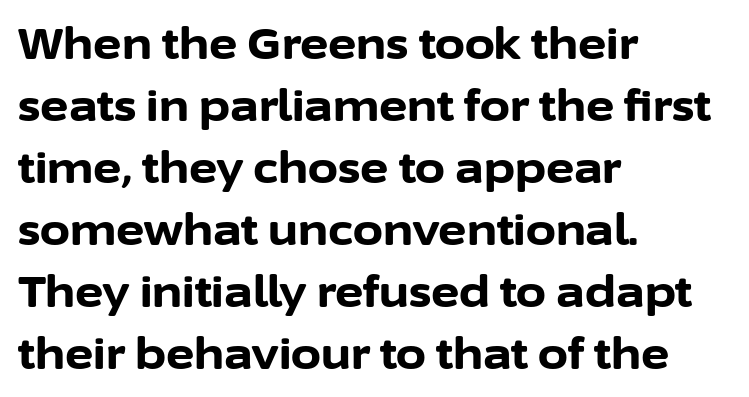
{"serif": "no", "italic": "no", "bold": "yes", "weight": "bold", "width": "normal", "stroke_contrast": "low", "x_height": "medium", "monospaced": "no", "underline": "no", "align": "left", "line_spacing": "normal", "line_spacing_ratio": 1.44, "letter_spacing": "normal", "letter_spacing_em": 0.0, "glyph_px": 43}
